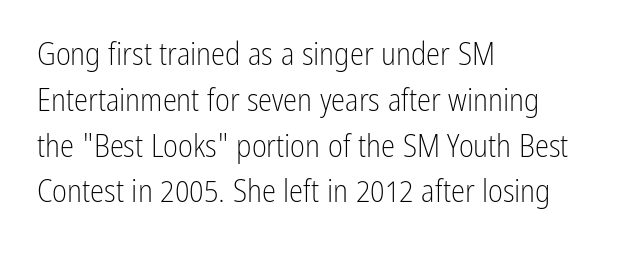
Q: Is the text bold? A: No.
Q: Is the text italic (slanted)? A: No, it is upright.
Q: Is the typeface a serif or a sans-serif typeface? A: Sans-serif.
Q: Is the text underlined? A: No.
Q: How is the paragraph aligned? A: Left-aligned.
Q: Is the spacing between letters normal or unusually wide? A: Normal.
Q: Is the spacing between lines tight, normal or loose? A: Normal.
Q: Width (condensed, normal, or wide)? A: Condensed.
Q: Stroke contrast? A: Low.
Q: x-height? A: Medium.
Q: Monospaced? A: No.
